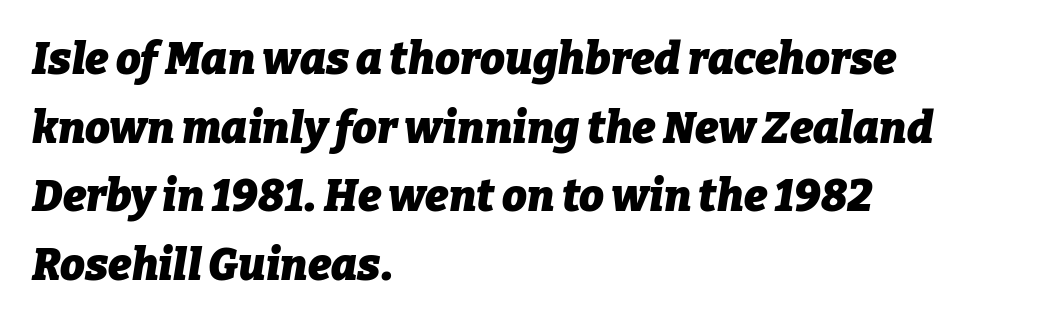
Q: Is the text bold? A: Yes.
Q: Is the text italic (slanted)? A: Yes, it leans right by about 9 degrees.
Q: Is the text underlined? A: No.
Q: How is the paragraph aligned? A: Left-aligned.
Q: Is the spacing between letters normal or unusually wide? A: Normal.
Q: Is the spacing between lines tight, normal or loose? A: Normal.
Q: Width (condensed, normal, or wide)? A: Normal.
Q: Stroke contrast? A: Low.
Q: x-height? A: Medium.
Q: Monospaced? A: No.
